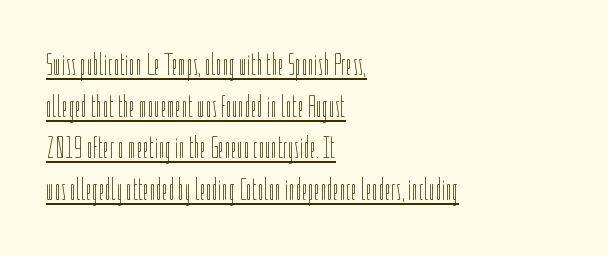
The rendering keeps characters at their native spacing. Looks like regular typesetting: each glyph gets only the width it needs. Honestly, the underline is the first thing you notice here. The block of text has a typical density, with ordinary space between rows. A roman cut, with each character standing at attention.
